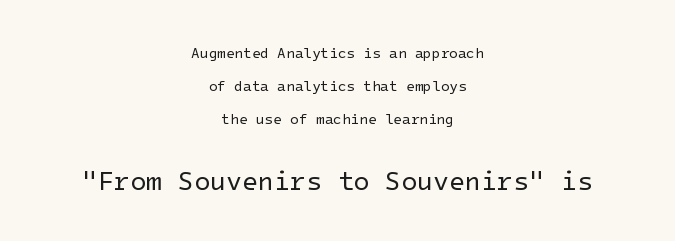
{"italic": "no", "bold": "no", "underline": "no", "align": "center", "line_spacing": "loose", "line_spacing_ratio": 2.35, "letter_spacing": "normal", "letter_spacing_em": 0.0, "larger_block": "second", "size_ratio": 1.86, "glyph_px": 26}
